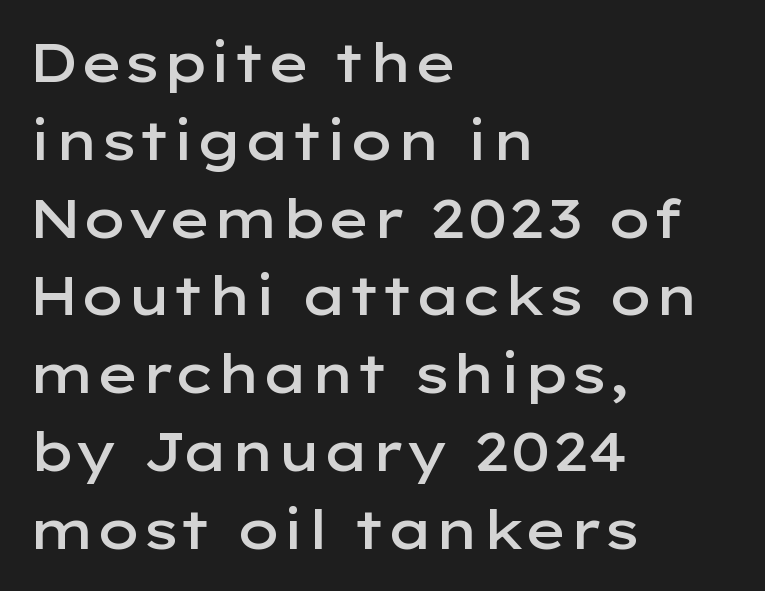
The vertical gap from one line to the next is medium. These lines were composed using upright roman letters. The glyphs have the mass of a demibold cut, below bold. Glance below the letters and you will spot only blank space.
